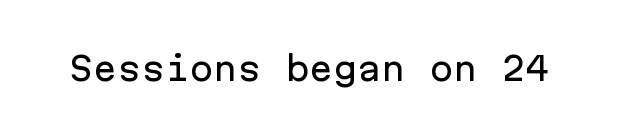
{"serif": "no", "italic": "no", "width": "normal", "stroke_contrast": "low", "x_height": "medium", "monospaced": "yes", "underline": "no", "letter_spacing": "normal", "letter_spacing_em": 0.0, "glyph_px": 32}
